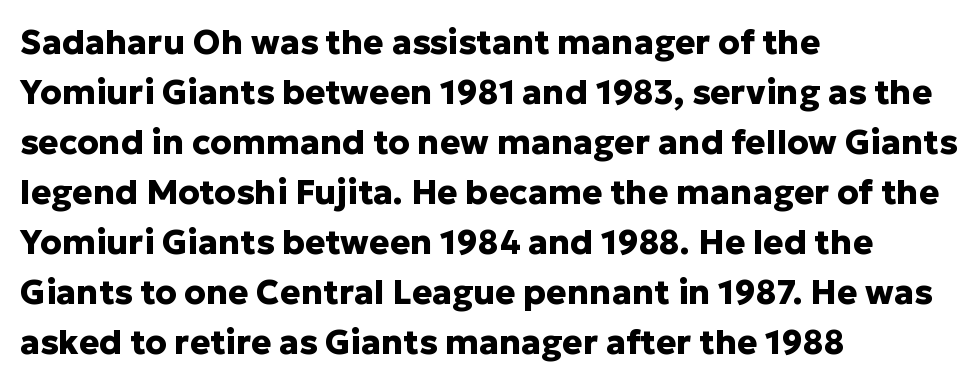
{"serif": "no", "italic": "no", "bold": "yes", "weight": "heavy", "width": "normal", "stroke_contrast": "low", "x_height": "medium", "monospaced": "no", "underline": "no", "align": "left", "line_spacing": "normal", "line_spacing_ratio": 1.47, "letter_spacing": "normal", "letter_spacing_em": 0.0, "glyph_px": 34}
